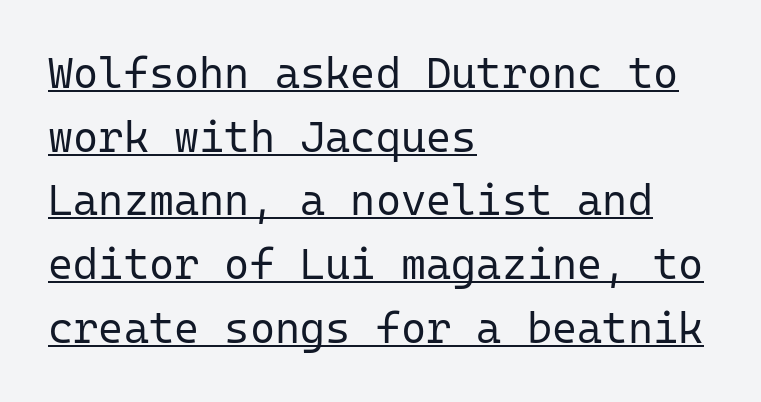
Q: Is the text bold? A: No.
Q: Is the text italic (slanted)? A: No, it is upright.
Q: Is the typeface a serif or a sans-serif typeface? A: Sans-serif.
Q: Is the text underlined? A: Yes.
Q: How is the paragraph aligned? A: Left-aligned.
Q: Is the spacing between letters normal or unusually wide? A: Normal.
Q: Is the spacing between lines tight, normal or loose? A: Normal.
Q: Width (condensed, normal, or wide)? A: Normal.
Q: Stroke contrast? A: Low.
Q: x-height? A: Medium.
Q: Monospaced? A: Yes.
